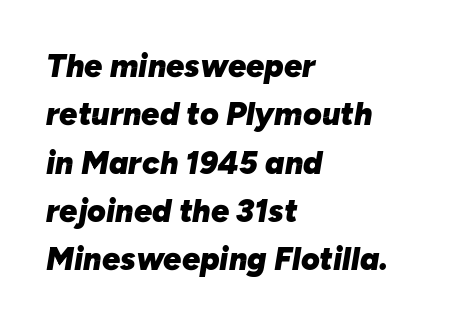
Students, observe: this is what conventionally led text looks like. Slant detected: the letters are inclined. Every letter is thick-stroked: bold, no question. Each letter keeps its own natural width here, so spacing adapts to shape. Has an underline been added? It has not.
